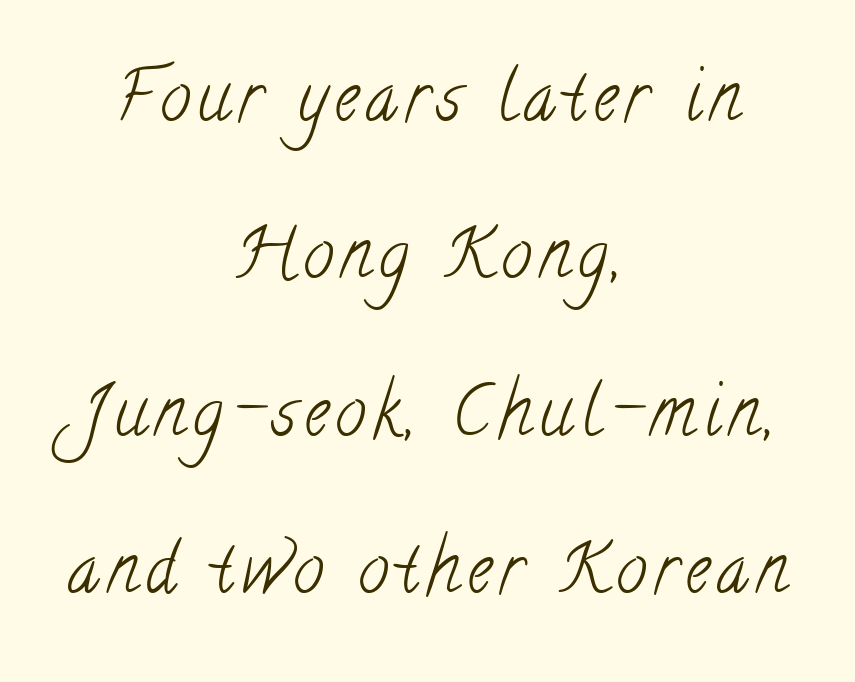
Teacher's note: observe the equal gaps on both sides — that is centered alignment. Leading is clearly above the norm, producing a sparse column. Think of a printed novel: that variable character pitch is what you see here. The strokes are not fattened; the text isn't bold. Descenders hang freely into open space.
